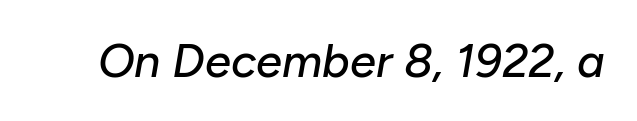
The image shows 47 px text type, italic (leaning right); set normal letter spacing, not underlined; low stroke contrast and a medium x-height.
